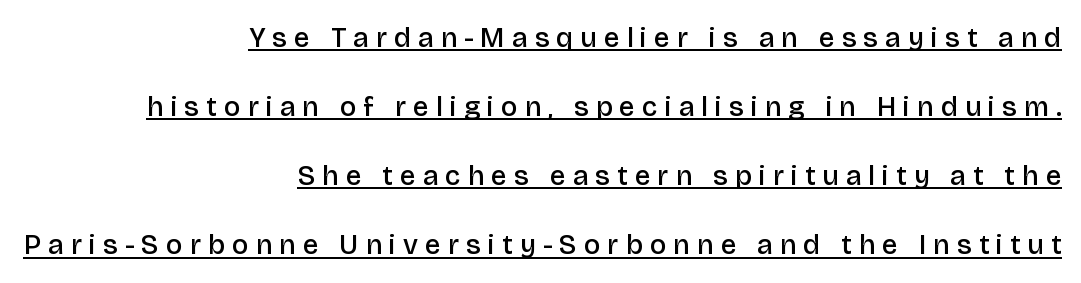
{"serif": "no", "italic": "no", "bold": "semi", "weight": "semibold", "width": "normal", "stroke_contrast": "low", "x_height": "large", "monospaced": "no", "underline": "yes", "align": "right", "line_spacing": "loose", "line_spacing_ratio": 2.47, "letter_spacing": "wide", "letter_spacing_em": 0.26, "glyph_px": 28}
